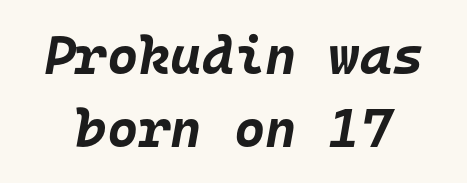
{"italic": "yes", "lean": "right", "slant_degrees": 10, "bold": "yes", "weight": "bold", "width": "normal", "stroke_contrast": "low", "x_height": "large", "monospaced": "yes", "underline": "no", "line_spacing": "normal", "line_spacing_ratio": 1.35, "letter_spacing": "normal", "letter_spacing_em": 0.0, "glyph_px": 54}
